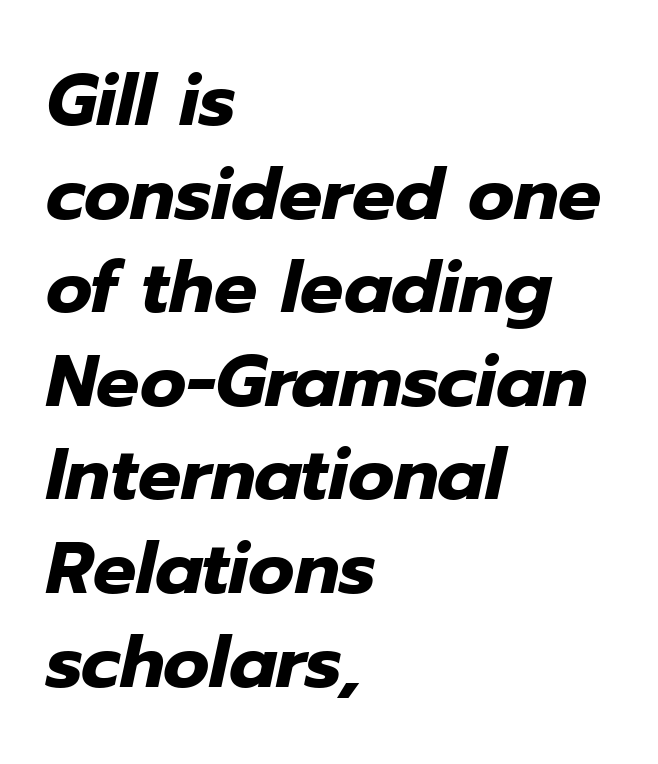
The image shows 72 px heavy type, italic (leaning right); set left-aligned, normal line spacing (1.3x), normal letter spacing, not underlined; low stroke contrast and a medium x-height.
